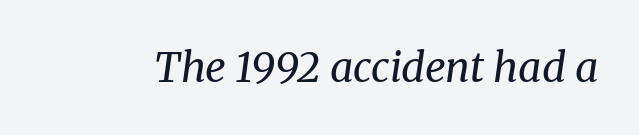
The image shows 41 px regular-weight serif type, italic (leaning right); set normal letter spacing, not underlined; medium stroke contrast and a medium x-height.
